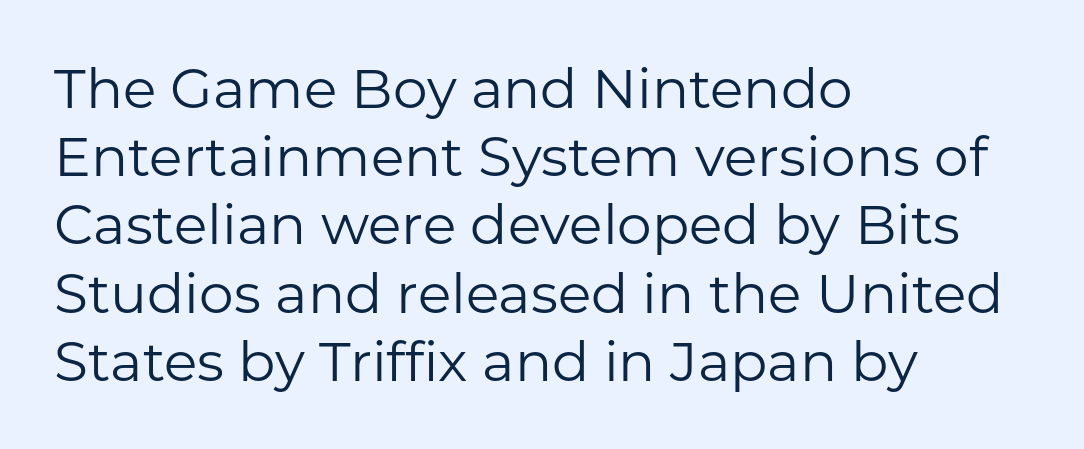
Character widths vary here, with narrow letters taking less room than wide ones. Stroke terminals: plain, sans-serif. Do the letters lean? They stand straight. Line starts are locked; line ends wander.
